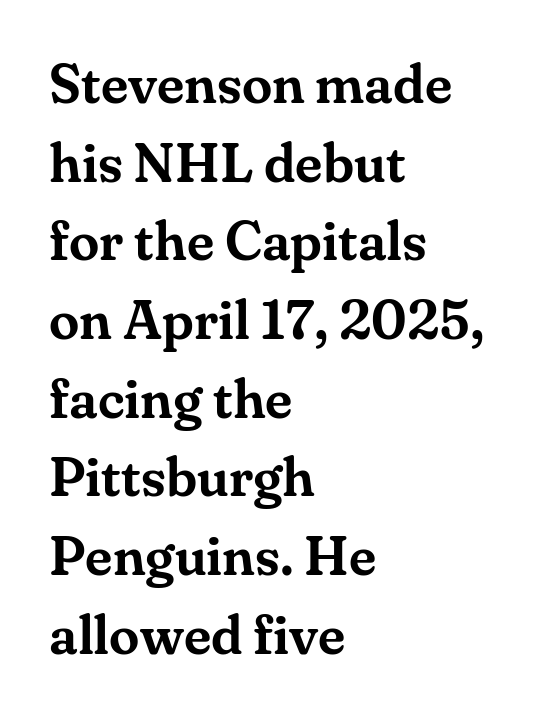
The image shows 55 px serif type, upright; set left-aligned, normal line spacing (1.43x), normal letter spacing, not underlined; medium stroke contrast and a small x-height.
